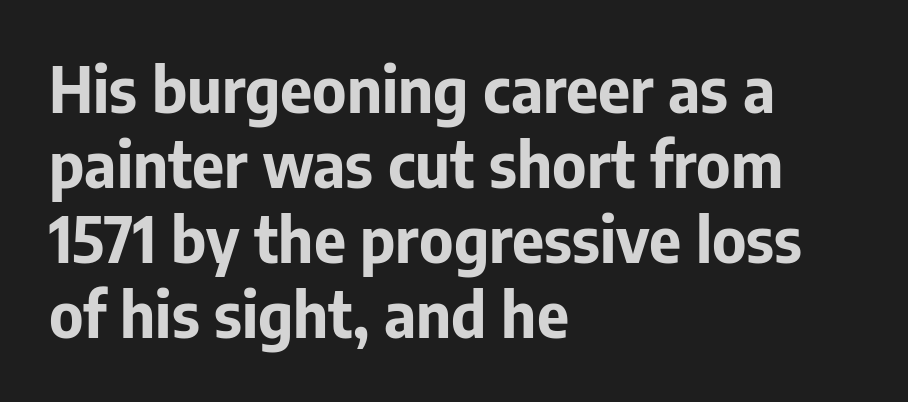
The image shows 62 px bold sans-serif type, upright; set left-aligned, line spacing 1.21x, normal letter spacing, not underlined; low stroke contrast and a medium x-height.
